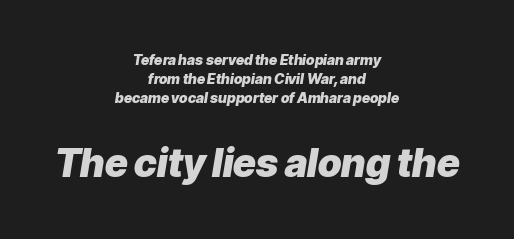
Type without underlining. Bigger letters appear in the bottom chunk; the top chunk is reduced. The lines in this sample share a center point and differ in where they start and stop. The glyphs look as if they've been sheared to an angle. Compared with typical body copy, the letter spacing here is the same.
